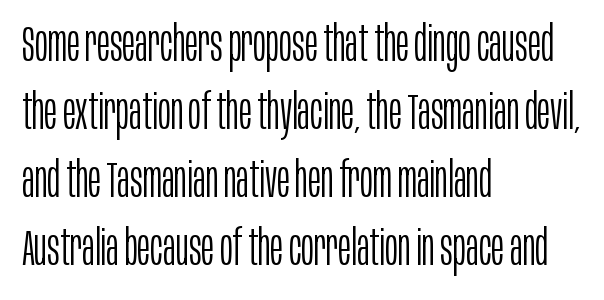
{"serif": "no", "italic": "no", "bold": "no", "weight": "light", "width": "condensed", "stroke_contrast": "low", "x_height": "large", "monospaced": "no", "underline": "no", "align": "left", "line_spacing": "normal", "line_spacing_ratio": 1.39, "letter_spacing": "normal", "letter_spacing_em": 0.0, "glyph_px": 49}
